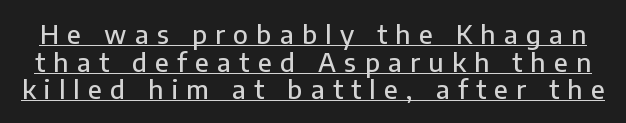
This is roman type, the default non-slanted kind. The letterforms stand isolated, each surrounded by extra space. Notice how a bar underscores the lettering throughout. The block of text is dense from top to bottom, with scant space between rows.
